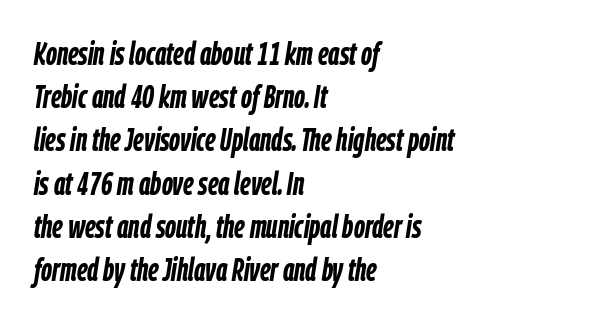
The image shows 32 px semibold, condensed type, italic (leaning right); set left-aligned, normal line spacing (1.35x), normal letter spacing, not underlined; low stroke contrast and a medium x-height.
